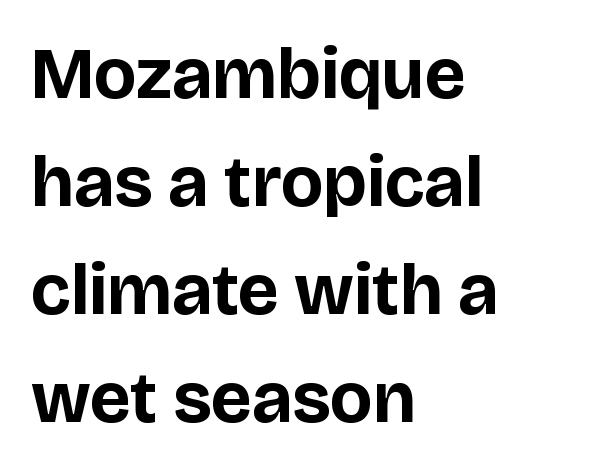
Casual observation: everything's shoved over to the left. Every character sits straight up, as roman type does. Nothing sits at the stroke ends, so this counts as sans-serif. Nobody touched the tracking dial on this one.
